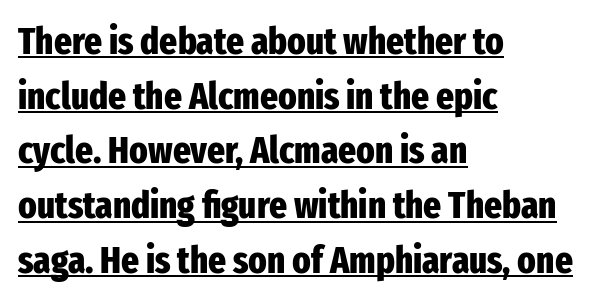
Q: Is the text bold? A: Yes.
Q: Is the text italic (slanted)? A: No, it is upright.
Q: Is the typeface a serif or a sans-serif typeface? A: Sans-serif.
Q: Is the text underlined? A: Yes.
Q: How is the paragraph aligned? A: Left-aligned.
Q: Is the spacing between letters normal or unusually wide? A: Normal.
Q: Is the spacing between lines tight, normal or loose? A: Normal.
Q: Width (condensed, normal, or wide)? A: Condensed.
Q: Stroke contrast? A: Low.
Q: x-height? A: Medium.
Q: Monospaced? A: No.
